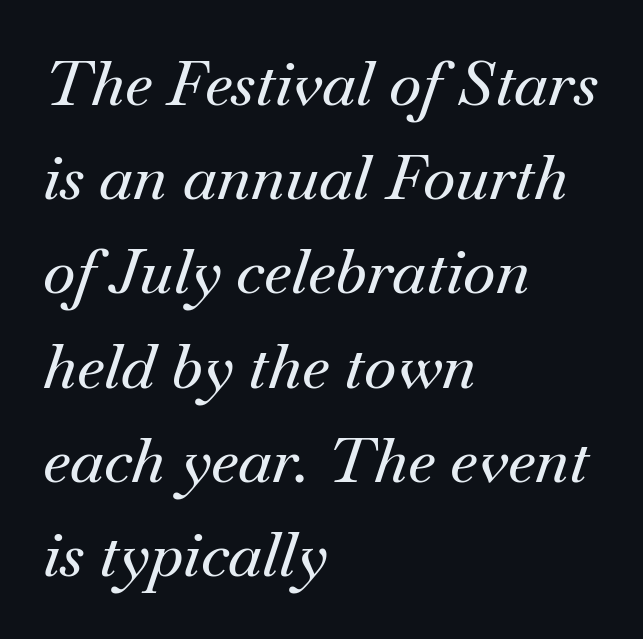
{"serif": "yes", "italic": "yes", "lean": "right", "slant_degrees": 18, "width": "normal", "stroke_contrast": "medium", "x_height": "small", "monospaced": "no", "underline": "no", "align": "left", "line_spacing": "normal", "line_spacing_ratio": 1.52, "letter_spacing": "normal", "letter_spacing_em": 0.0, "glyph_px": 62}
